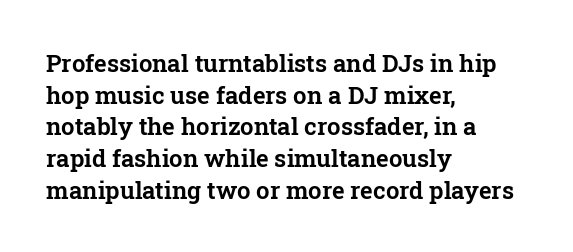
{"italic": "no", "underline": "no", "align": "left", "line_spacing": "normal", "line_spacing_ratio": 1.32, "letter_spacing": "normal", "letter_spacing_em": 0.0, "glyph_px": 24}
